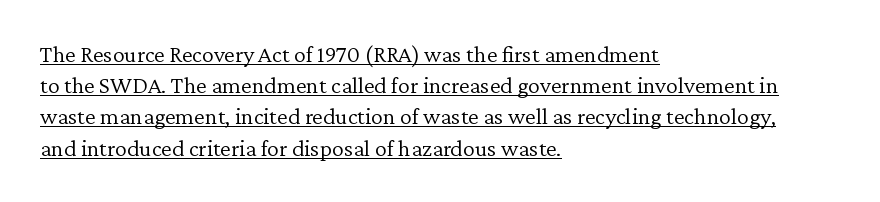
The image shows 24 px text type, upright; set left-aligned, normal line spacing (1.3x), normal letter spacing, underlined.
